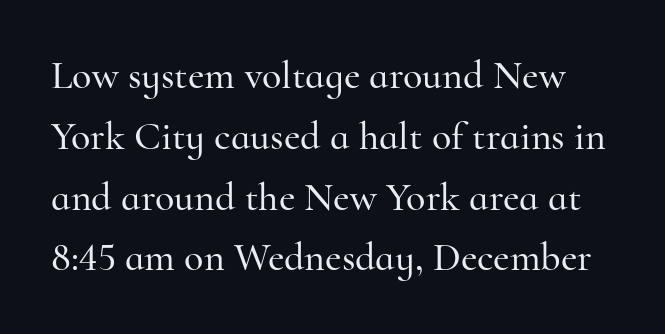
The image shows 40 px serif type, upright; set normal line spacing (1.52x), normal letter spacing, not underlined; high stroke contrast and a small x-height.
